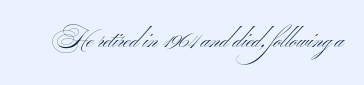
Q: Is the text bold? A: No.
Q: Is the text underlined? A: No.
Q: Is the spacing between letters normal or unusually wide? A: Normal.
